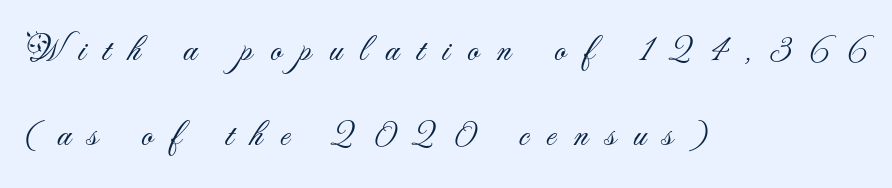
The image shows 36 px light sans-serif type; set left-aligned, loose line spacing (2.36x), unusually wide letter spacing (+0.49 em), not underlined; medium stroke contrast and a small x-height.
